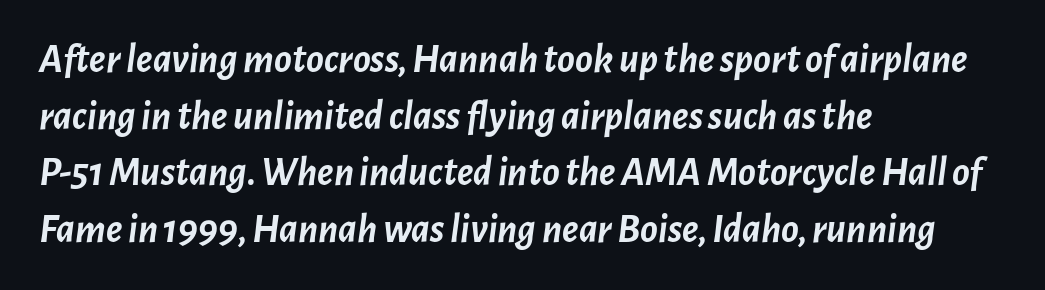
An italicized treatment has been applied to the whole sample. Look at the tracking — it's just the regular setting, nothing added. The space directly below the letters is spotless. Visually the block forms a straight wall on the left and a jagged coastline on the right. Look at the stroke-to-counter ratio: heavy, a bold.
